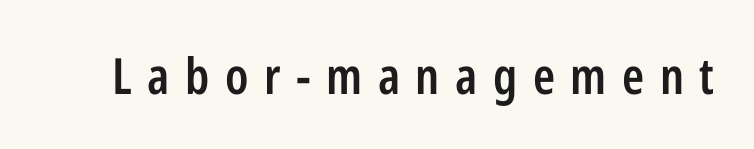
{"serif": "no", "italic": "no", "bold": "semi", "weight": "semibold", "width": "condensed", "stroke_contrast": "low", "x_height": "medium", "monospaced": "no", "underline": "no", "letter_spacing": "wide", "letter_spacing_em": 0.31, "glyph_px": 50}
